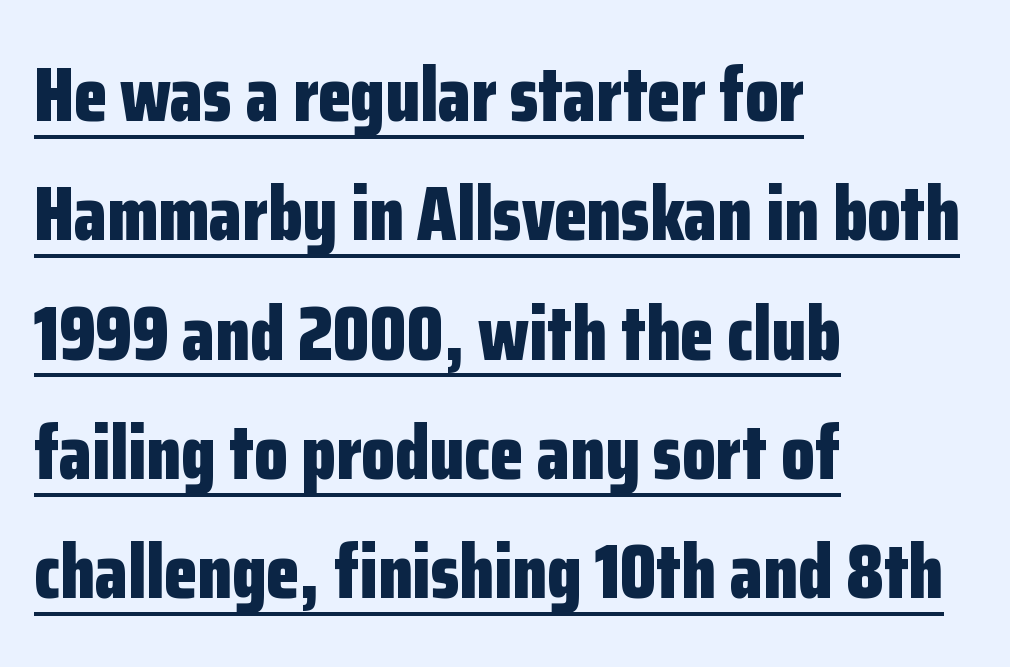
The lettering stays uniformly vertical, giving the passage a roman look. Regarding serifs, this sample does without them. Glance below the letters and you will spot a drawn line. In terms of letterspacing, this is plain default setting. The passage shown is emphatically bold.
